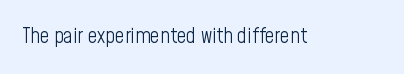
The passage shown is not underscored anywhere. The font's upright variant was chosen for this text. Stems here are at most as thick as an everyday book face. Observe the ordinary spacing: letters are neighbours, not strangers.
